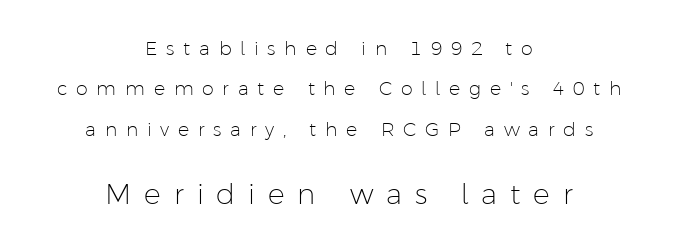
The image shows 28 px light sans-serif type, upright; set centered, loose line spacing (2.12x), unusually wide letter spacing (+0.46 em), not underlined; the second (bottom) block is 1.47x larger; low stroke contrast and a medium x-height.
